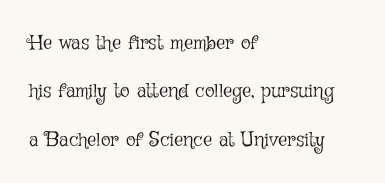
The image shows 20 px text type, upright; set left-aligned, loose line spacing (2.42x), normal letter spacing, not underlined.
